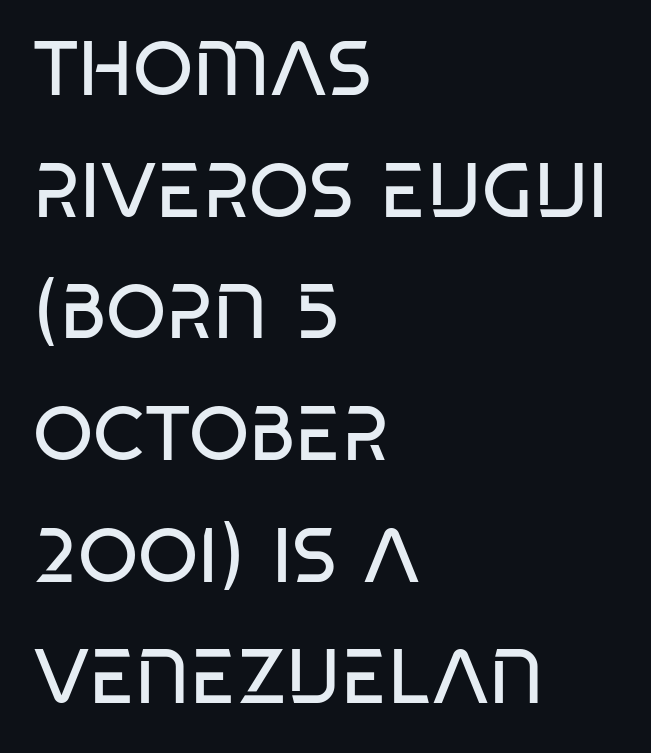
Q: Is the text bold? A: No.
Q: Is the typeface a serif or a sans-serif typeface? A: Sans-serif.
Q: Is the text underlined? A: No.
Q: How is the paragraph aligned? A: Left-aligned.
Q: Is the spacing between letters normal or unusually wide? A: Normal.
Q: Is the spacing between lines tight, normal or loose? A: Normal.
Q: Width (condensed, normal, or wide)? A: Condensed.
Q: Stroke contrast? A: Low.
Q: x-height? A: Large.
Q: Monospaced? A: No.
